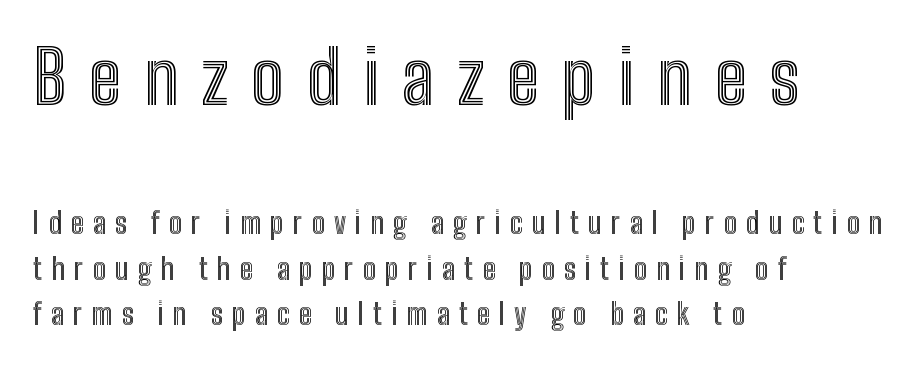
{"italic": "no", "width": "condensed", "x_height": "medium", "monospaced": "no", "underline": "no", "align": "left", "line_spacing": "normal", "line_spacing_ratio": 1.56, "letter_spacing": "wide", "letter_spacing_em": 0.31, "larger_block": "first", "size_ratio": 2.52, "glyph_px": 73}
